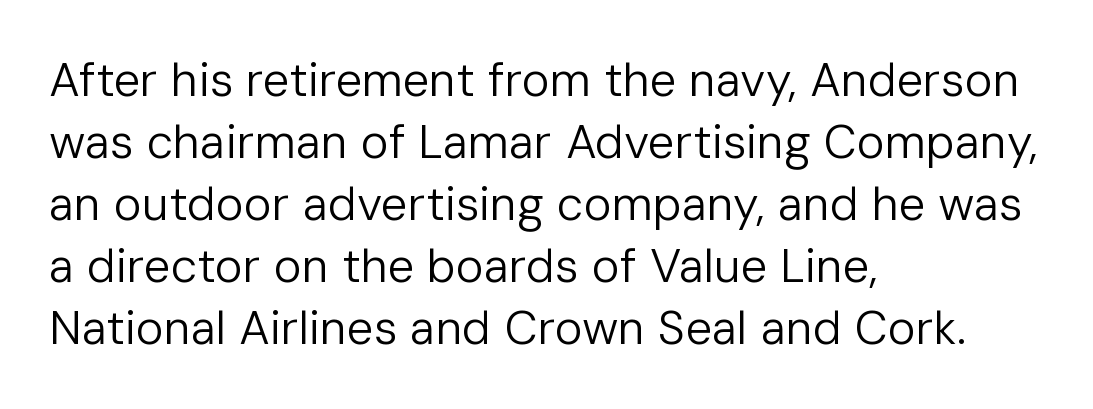
{"serif": "no", "italic": "no", "bold": "no", "weight": "regular", "width": "normal", "stroke_contrast": "low", "x_height": "medium", "monospaced": "no", "underline": "no", "align": "left", "line_spacing": "normal", "line_spacing_ratio": 1.32, "letter_spacing": "normal", "letter_spacing_em": 0.0, "glyph_px": 47}
